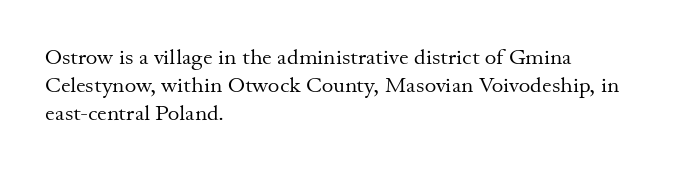
Q: Is the text bold? A: No.
Q: Is the text italic (slanted)? A: No, it is upright.
Q: Is the text underlined? A: No.
Q: How is the paragraph aligned? A: Left-aligned.
Q: Is the spacing between letters normal or unusually wide? A: Normal.
Q: Is the spacing between lines tight, normal or loose? A: Normal.
